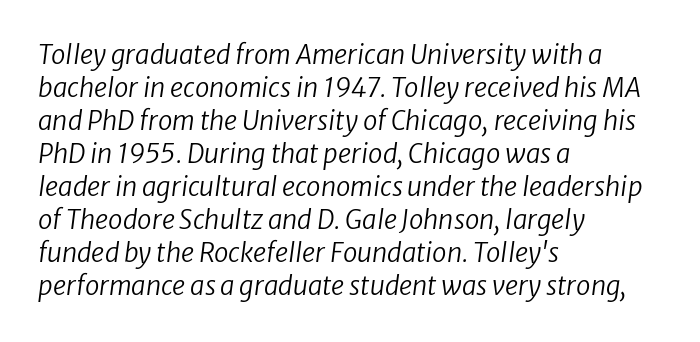
Q: Is the text bold? A: No.
Q: Is the text underlined? A: No.
Q: How is the paragraph aligned? A: Left-aligned.
Q: Is the spacing between letters normal or unusually wide? A: Normal.
Q: Is the spacing between lines tight, normal or loose? A: Normal.
